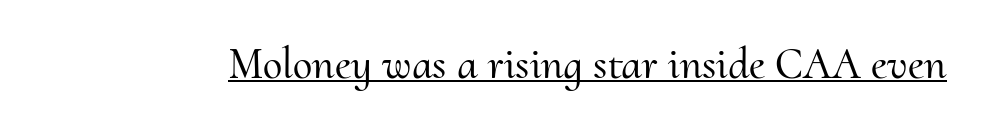
The face used here is seriffed, in the tradition of book romans. Do the characters align in a grid? No, the font is proportional. This rendering features underlined lettering. Characters remain perfectly vertical along every line. The passage shown has conventional tracking throughout.
